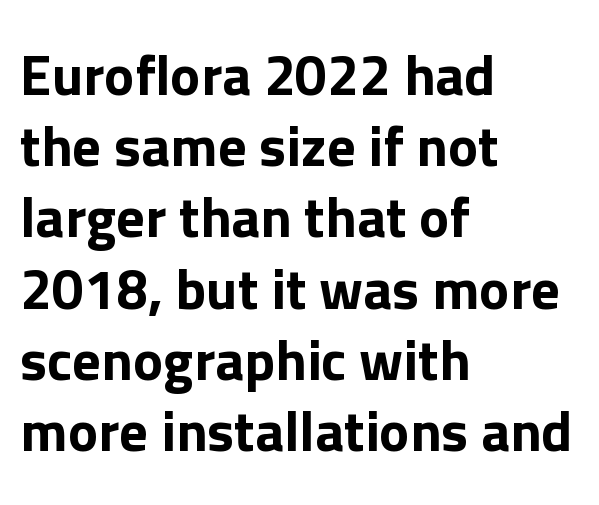
The image shows 57 px sans-serif type, upright; set left-aligned, normal line spacing (1.25x), normal letter spacing, not underlined; low stroke contrast and a medium x-height.
